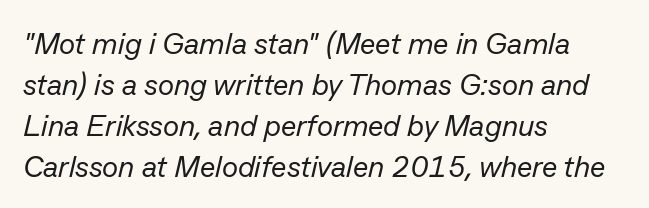
Q: Is the text bold? A: No.
Q: Is the text italic (slanted)? A: Yes, it leans right by about 13 degrees.
Q: Is the text underlined? A: No.
Q: How is the paragraph aligned? A: Left-aligned.
Q: Is the spacing between letters normal or unusually wide? A: Normal.
Q: Is the spacing between lines tight, normal or loose? A: Normal.
Q: Width (condensed, normal, or wide)? A: Normal.
Q: Stroke contrast? A: Low.
Q: x-height? A: Medium.
Q: Monospaced? A: No.
